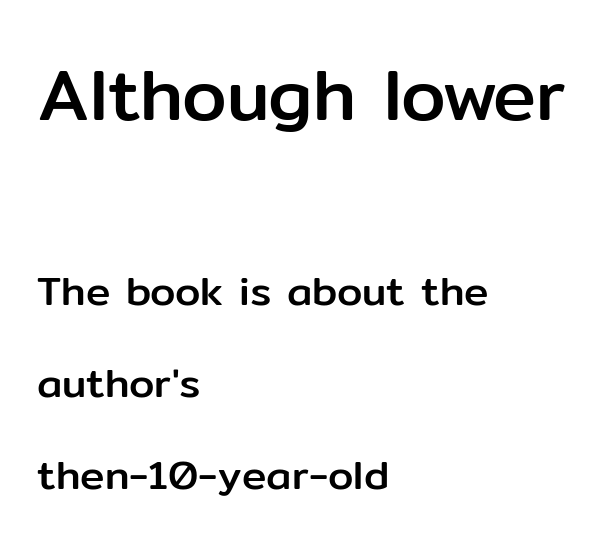
The image shows 72 px sans-serif type, upright; set left-aligned, loose line spacing (2.25x), normal letter spacing, not underlined; the first (top) block is 1.76x larger; low stroke contrast and a medium x-height.
